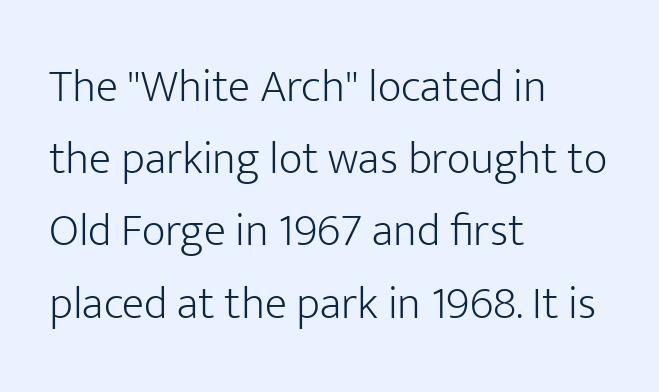
Here the designer chose a conventional face with non-uniform glyph widths. The rows are spaced the way most documents space them. Honestly, there is no underline to notice here at all. Is this a sans? Yes — the strokes have no serifs.
